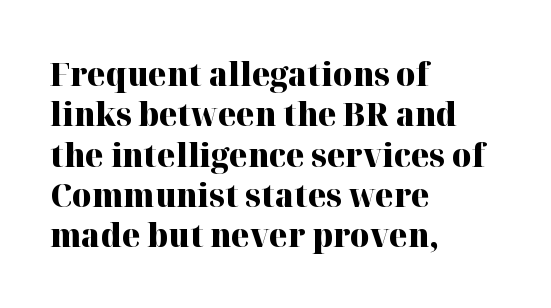
Compared with an ordinary text face, these strokes are far heavier — a full bold. Look at the tracking — it's just the regular setting, nothing added. Upright lettering throughout. Descenders hang freely into open space. Each letter keeps its own natural width here, so spacing adapts to shape. The glyphs in this specimen are seriffed.
